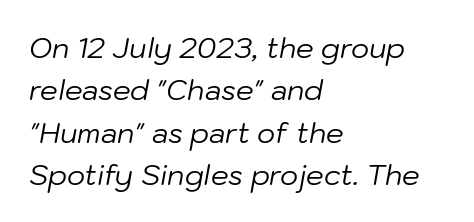
Q: Is the text bold? A: No.
Q: Is the text italic (slanted)? A: Yes, it leans right by about 10 degrees.
Q: Is the text underlined? A: No.
Q: How is the paragraph aligned? A: Left-aligned.
Q: Is the spacing between letters normal or unusually wide? A: Normal.
Q: Is the spacing between lines tight, normal or loose? A: Normal.
Q: Width (condensed, normal, or wide)? A: Normal.
Q: Stroke contrast? A: Low.
Q: x-height? A: Medium.
Q: Monospaced? A: No.
